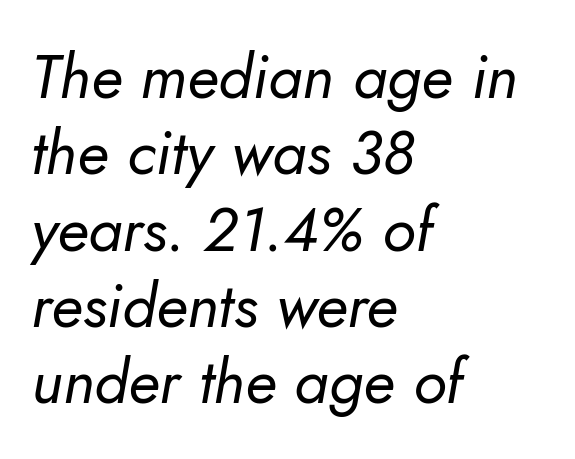
The image shows 62 px regular-weight type, italic (leaning right); set left-aligned, line spacing 1.23x, normal letter spacing, not underlined; low stroke contrast and a small x-height.
